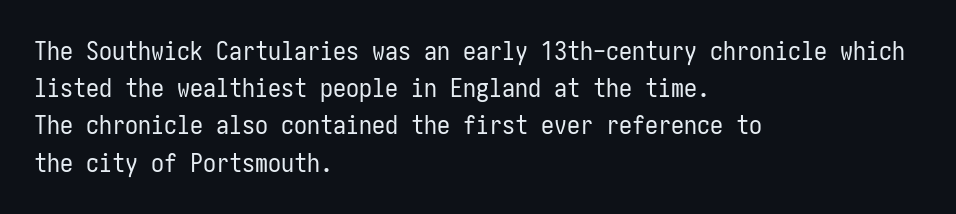
{"italic": "no", "bold": "no", "underline": "no", "align": "left", "line_spacing": "normal", "line_spacing_ratio": 1.43, "letter_spacing": "normal", "letter_spacing_em": 0.0, "glyph_px": 26}
